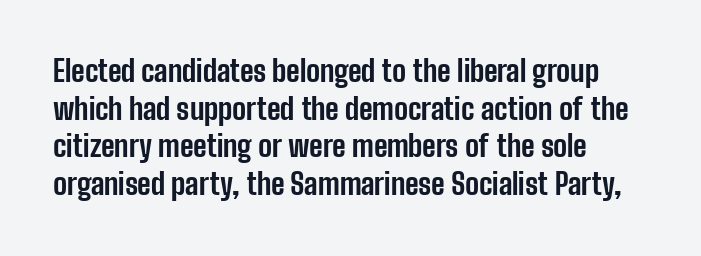
Q: Is the text bold? A: Yes.
Q: Is the text italic (slanted)? A: No, it is upright.
Q: Is the typeface a serif or a sans-serif typeface? A: Sans-serif.
Q: Is the text underlined? A: No.
Q: How is the paragraph aligned? A: Left-aligned.
Q: Is the spacing between letters normal or unusually wide? A: Normal.
Q: Is the spacing between lines tight, normal or loose? A: Normal.
Q: Width (condensed, normal, or wide)? A: Condensed.
Q: Stroke contrast? A: Low.
Q: x-height? A: Medium.
Q: Monospaced? A: No.
